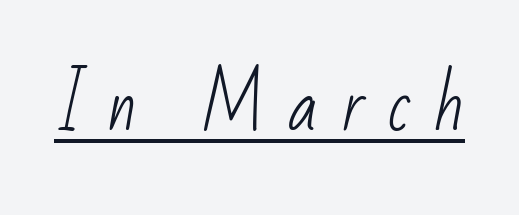
Q: Is the text bold? A: No.
Q: Is the typeface a serif or a sans-serif typeface? A: Sans-serif.
Q: Is the text underlined? A: Yes.
Q: Is the spacing between letters normal or unusually wide? A: Unusually wide.
Q: Width (condensed, normal, or wide)? A: Condensed.
Q: Stroke contrast? A: Low.
Q: x-height? A: Small.
Q: Monospaced? A: No.
